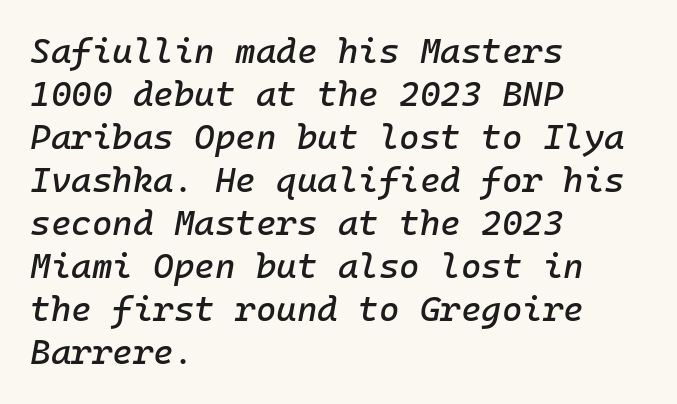
{"italic": "yes", "lean": "right", "slant_degrees": 10, "width": "normal", "stroke_contrast": "low", "x_height": "medium", "underline": "no", "align": "left", "line_spacing_ratio": 1.23, "letter_spacing": "normal", "letter_spacing_em": 0.0, "glyph_px": 35}
